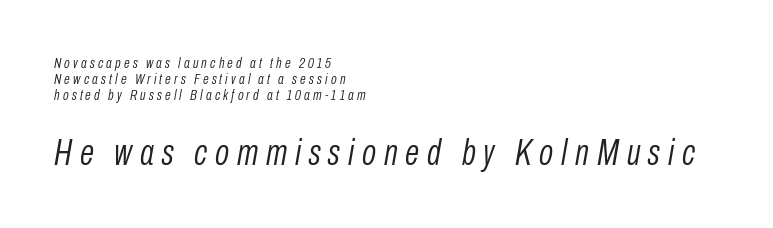
The image shows 37 px light, condensed type, italic (leaning right); set left-aligned, tight line spacing (1.08x), unusually wide letter spacing (+0.21 em), not underlined; the second (bottom) block is 2.47x larger; low stroke contrast and a medium x-height.
